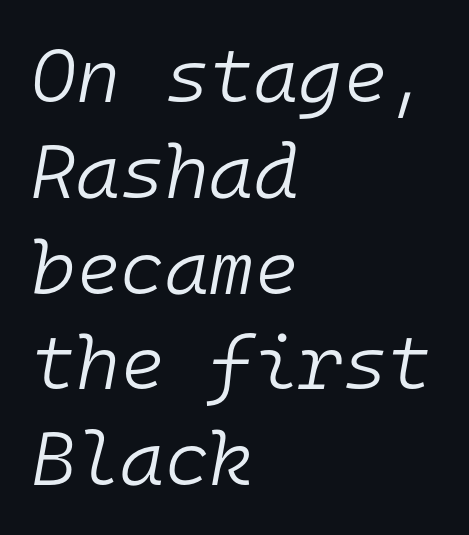
{"italic": "yes", "lean": "right", "slant_degrees": 10, "bold": "no", "weight": "light", "width": "normal", "stroke_contrast": "low", "x_height": "medium", "monospaced": "yes", "underline": "no", "align": "left", "line_spacing": "normal", "line_spacing_ratio": 1.26, "letter_spacing": "normal", "letter_spacing_em": 0.0, "glyph_px": 76}
